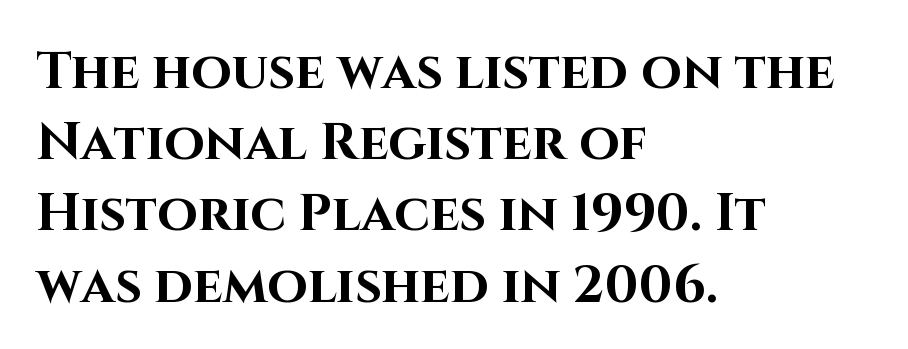
{"serif": "no", "italic": "no", "bold": "yes", "weight": "bold", "width": "normal", "stroke_contrast": "high", "x_height": "large", "monospaced": "no", "underline": "no", "align": "left", "line_spacing": "normal", "line_spacing_ratio": 1.37, "letter_spacing": "normal", "letter_spacing_em": 0.0, "glyph_px": 52}
